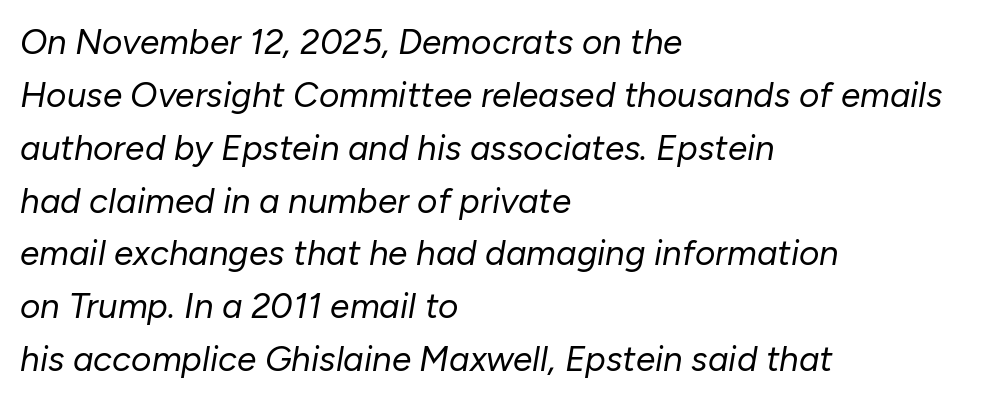
{"italic": "yes", "lean": "right", "slant_degrees": 10, "bold": "no", "weight": "regular", "width": "normal", "stroke_contrast": "low", "x_height": "medium", "monospaced": "no", "underline": "no", "align": "left", "line_spacing": "normal", "line_spacing_ratio": 1.51, "letter_spacing": "normal", "letter_spacing_em": 0.0, "glyph_px": 35}
